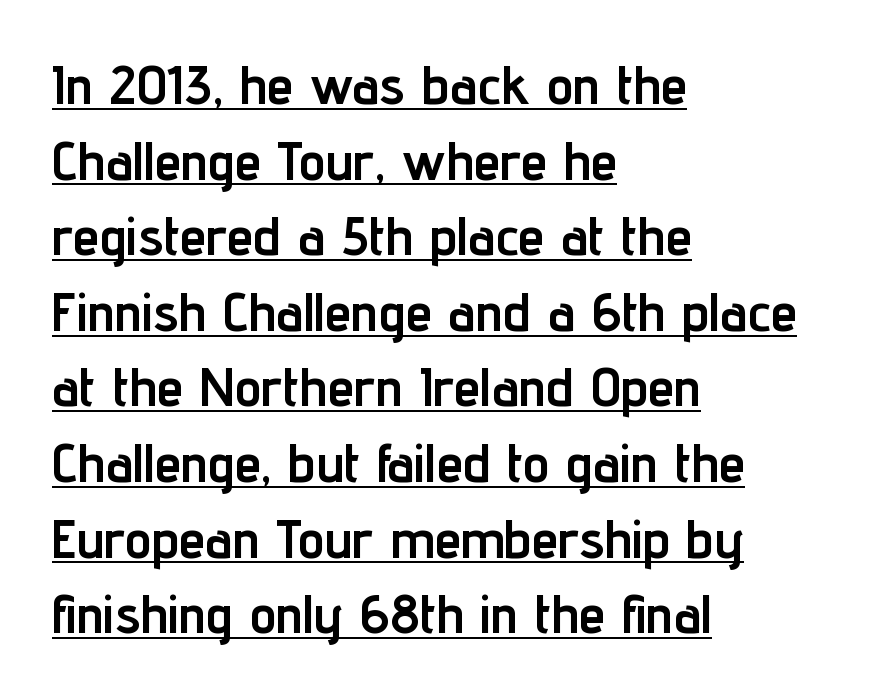
The image shows 54 px semibold, condensed sans-serif type, upright; set left-aligned, normal line spacing (1.4x), normal letter spacing, underlined; low stroke contrast and a medium x-height.
